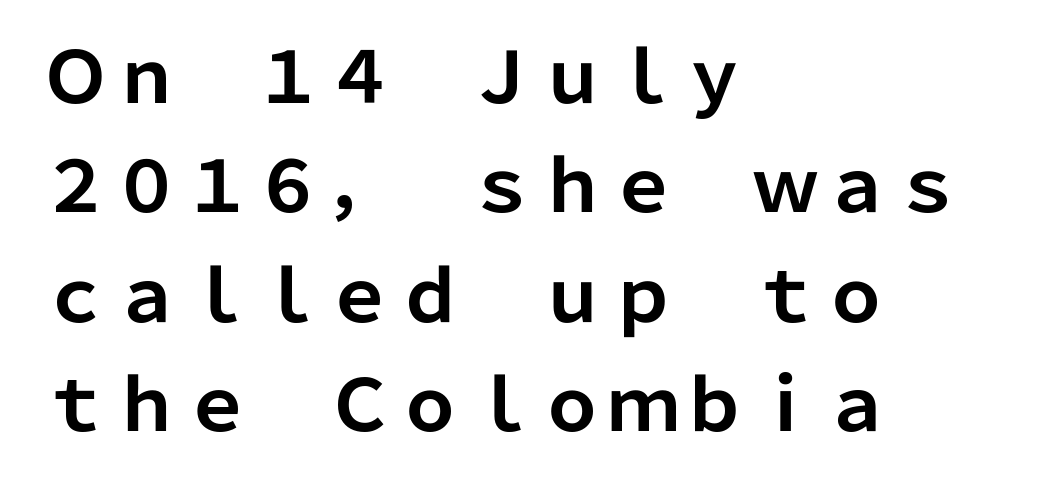
The image shows 71 px bold sans-serif type, upright; set left-aligned, normal line spacing (1.54x), normal letter spacing, not underlined; low stroke contrast and a medium x-height.
